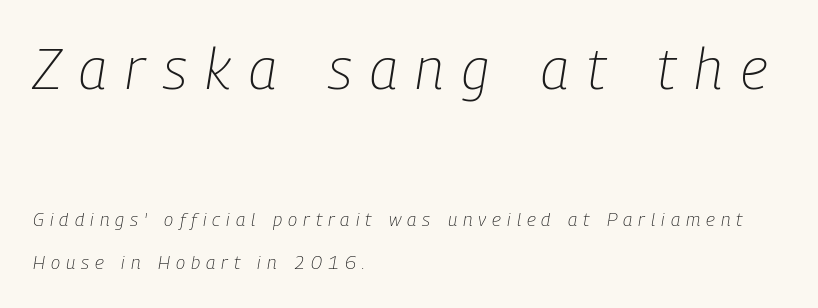
{"italic": "yes", "lean": "right", "slant_degrees": 9, "bold": "no", "weight": "light", "width": "condensed", "stroke_contrast": "low", "x_height": "medium", "monospaced": "no", "underline": "no", "align": "left", "line_spacing": "loose", "line_spacing_ratio": 2.26, "letter_spacing": "wide", "letter_spacing_em": 0.32, "larger_block": "first", "size_ratio": 3.0, "glyph_px": 57}
